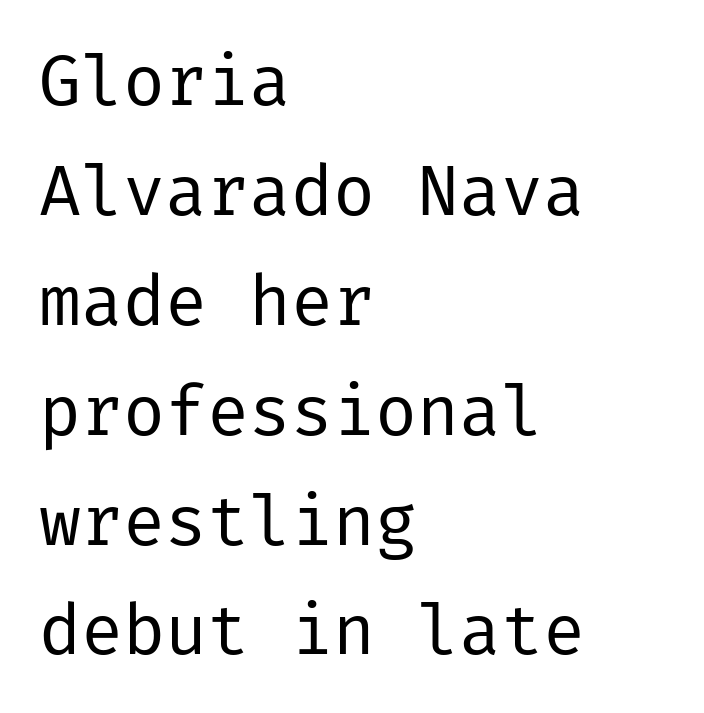
{"serif": "no", "italic": "no", "bold": "no", "weight": "regular", "width": "normal", "stroke_contrast": "low", "x_height": "medium", "underline": "no", "align": "left", "line_spacing": "normal", "line_spacing_ratio": 1.57, "letter_spacing": "normal", "letter_spacing_em": 0.0, "glyph_px": 70}
